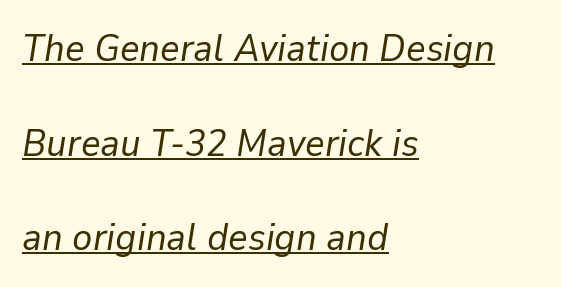
Q: Is the text bold? A: No.
Q: Is the text italic (slanted)? A: Yes, it leans right by about 9 degrees.
Q: Is the text underlined? A: Yes.
Q: How is the paragraph aligned? A: Left-aligned.
Q: Is the spacing between letters normal or unusually wide? A: Normal.
Q: Is the spacing between lines tight, normal or loose? A: Loose.
Q: Width (condensed, normal, or wide)? A: Normal.
Q: Stroke contrast? A: Low.
Q: x-height? A: Medium.
Q: Monospaced? A: No.
